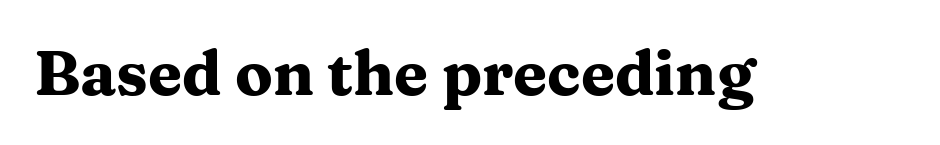
Q: Is the text bold? A: Yes.
Q: Is the text italic (slanted)? A: No, it is upright.
Q: Is the typeface a serif or a sans-serif typeface? A: Serif.
Q: Is the text underlined? A: No.
Q: Is the spacing between letters normal or unusually wide? A: Normal.
Q: Width (condensed, normal, or wide)? A: Wide.
Q: Stroke contrast? A: Medium.
Q: x-height? A: Medium.
Q: Monospaced? A: No.
